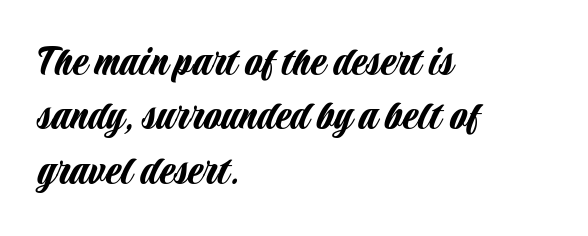
Q: Is the text italic (slanted)? A: Yes.
Q: Is the typeface a serif or a sans-serif typeface? A: Sans-serif.
Q: Is the text underlined? A: No.
Q: How is the paragraph aligned? A: Left-aligned.
Q: Is the spacing between letters normal or unusually wide? A: Normal.
Q: Width (condensed, normal, or wide)? A: Condensed.
Q: Stroke contrast? A: Low.
Q: x-height? A: Large.
Q: Monospaced? A: No.
